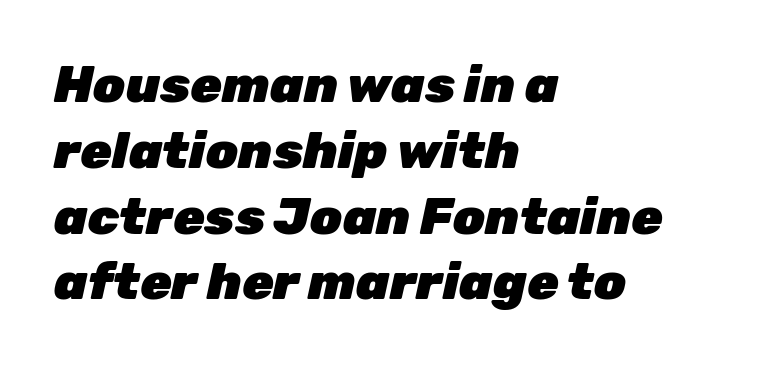
The rendering uses a bold face; every stroke is thick and dark. You could not count columns in this text — the font is proportionally spaced. Left-aligned paragraph, ragged on the right. Leading: standard.
